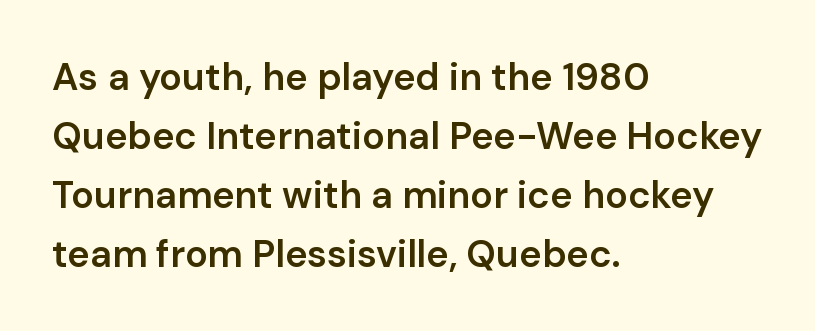
The image shows 38 px semibold sans-serif type, upright; set left-aligned, normal line spacing (1.55x), normal letter spacing, not underlined; low stroke contrast and a medium x-height.
